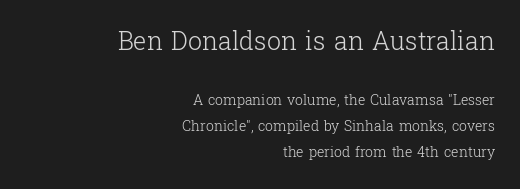
Q: Is the text bold? A: No.
Q: Is the text italic (slanted)? A: No, it is upright.
Q: Is the text underlined? A: No.
Q: How is the paragraph aligned? A: Right-aligned.
Q: Is the spacing between letters normal or unusually wide? A: Normal.
Q: Which block of text is set in a larger size, the first (top) or the second (bottom)? A: The first (top) one.
